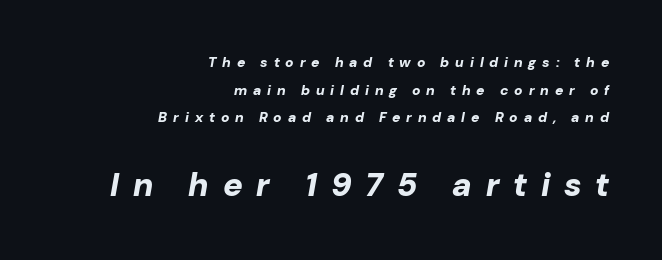
Q: Is the text bold? A: Yes.
Q: Is the text italic (slanted)? A: Yes, it leans right by about 10 degrees.
Q: Is the text underlined? A: No.
Q: How is the paragraph aligned? A: Right-aligned.
Q: Is the spacing between letters normal or unusually wide? A: Unusually wide.
Q: Is the spacing between lines tight, normal or loose? A: Loose.
Q: Which block of text is set in a larger size, the first (top) or the second (bottom)? A: The second (bottom) one.
Q: Width (condensed, normal, or wide)? A: Normal.
Q: Stroke contrast? A: Low.
Q: x-height? A: Medium.
Q: Monospaced? A: No.
